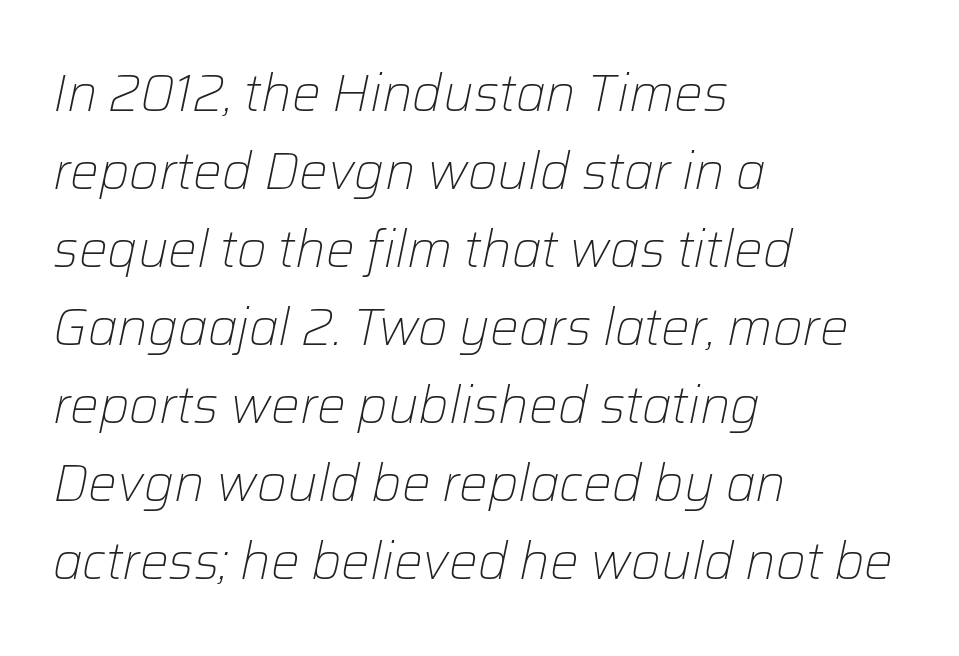
{"italic": "yes", "lean": "right", "slant_degrees": 12, "bold": "no", "weight": "light", "width": "normal", "stroke_contrast": "low", "x_height": "medium", "monospaced": "no", "underline": "no", "align": "left", "line_spacing": "normal", "line_spacing_ratio": 1.53, "letter_spacing": "normal", "letter_spacing_em": 0.0, "glyph_px": 51}
